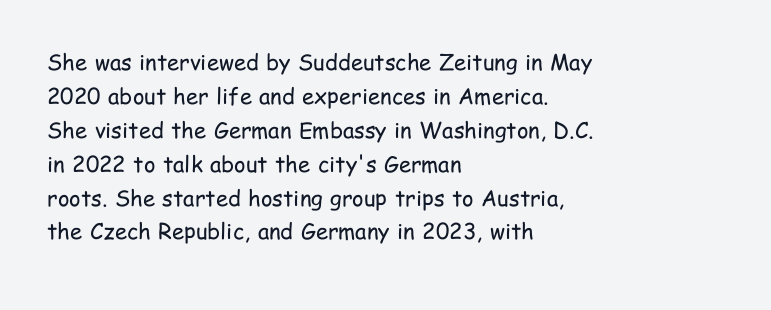
These lines stack with their left ends in a neat column. Any mark beneath the type? The region is blank. Short note: letters normally spaced. The type sits square on the baseline with zero lean.
